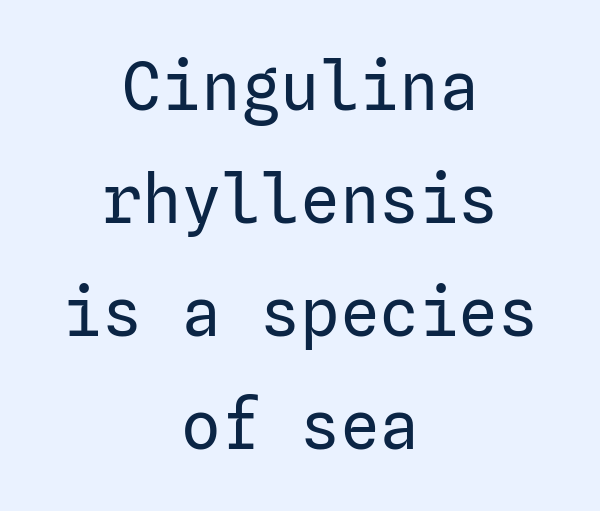
Q: Is the text bold? A: No.
Q: Is the text italic (slanted)? A: No, it is upright.
Q: Is the typeface a serif or a sans-serif typeface? A: Sans-serif.
Q: Is the text underlined? A: No.
Q: How is the paragraph aligned? A: Centered.
Q: Is the spacing between letters normal or unusually wide? A: Normal.
Q: Width (condensed, normal, or wide)? A: Normal.
Q: Stroke contrast? A: Low.
Q: x-height? A: Medium.
